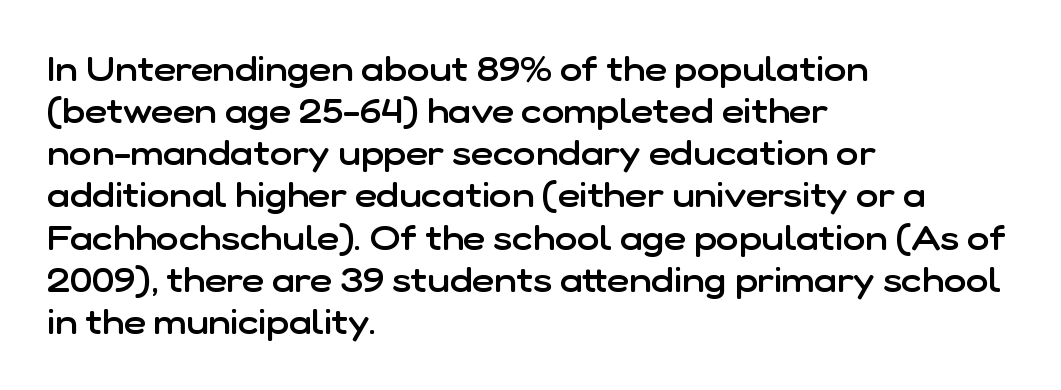
{"serif": "no", "italic": "no", "bold": "semi", "weight": "semibold", "width": "normal", "stroke_contrast": "low", "x_height": "medium", "monospaced": "no", "underline": "no", "align": "left", "line_spacing_ratio": 1.24, "letter_spacing": "normal", "letter_spacing_em": 0.0, "glyph_px": 34}
